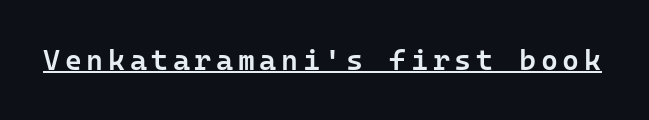
The image shows 29 px semibold sans-serif type, upright, monospaced; set underlined; low stroke contrast and a medium x-height.
